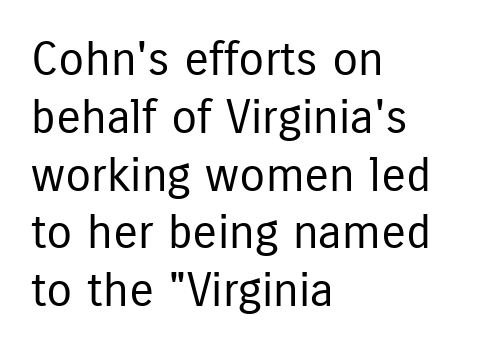
Leftover space on each line is placed entirely after the last word. Stroke mass is kept to a normal reading level or below. The letters stand straight up with perfectly vertical stems. These lines are rendered in a variable-pitch font. Has an underline been added? It has not. Each letter's strokes conclude bluntly, with no projecting serifs.
